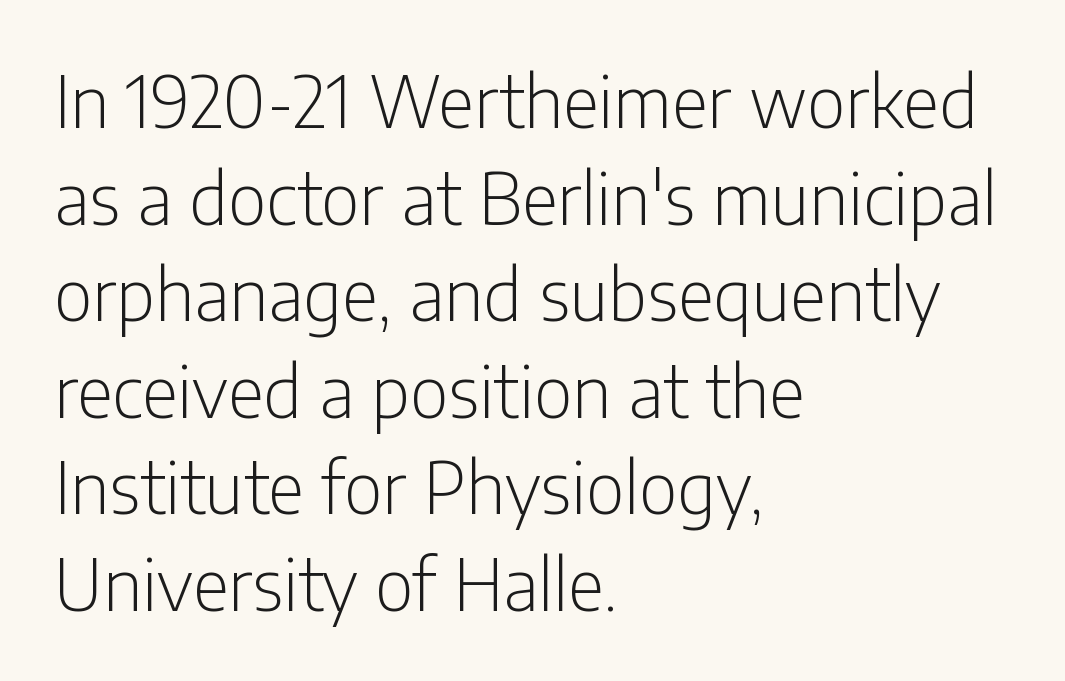
{"serif": "no", "italic": "no", "bold": "no", "weight": "light", "width": "condensed", "stroke_contrast": "low", "x_height": "medium", "monospaced": "no", "underline": "no", "align": "left", "line_spacing": "normal", "line_spacing_ratio": 1.36, "letter_spacing": "normal", "letter_spacing_em": 0.0, "glyph_px": 71}
